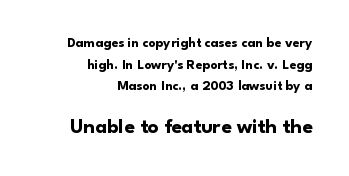
Successive baselines arrive at the customary interval. Here the second block reads like a headline and the first like body copy. In terms of posture, this sample is upright. Horizontally, the lines are justified to the trailing edge only. The sample has been set heavy, in full bold. Nothing unusual about the tracking: characters are spaced as the font intends.
